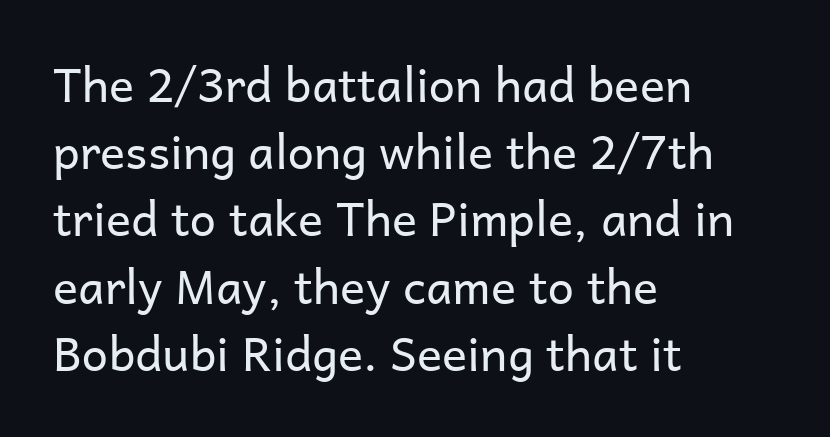
The image shows 47 px regular-weight sans-serif type, upright; set left-aligned, normal line spacing (1.43x), normal letter spacing, not underlined; low stroke contrast and a medium x-height.
